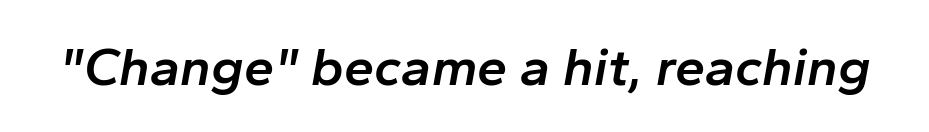
{"italic": "yes", "lean": "right", "slant_degrees": 10, "bold": "semi", "weight": "semibold", "width": "normal", "stroke_contrast": "low", "x_height": "medium", "monospaced": "no", "underline": "no", "letter_spacing": "normal", "letter_spacing_em": 0.0, "glyph_px": 54}
